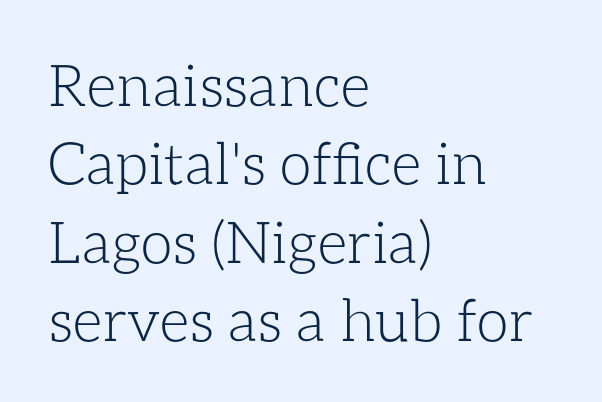
Summary of weight: not heavy and not bold. The ragged edge is on the right, which tells us the setting is flush left. Proportional: the letters do not fall into vertical columns. Italic? Not at all — the glyphs are vertical. Tracking value appears to be zero — textbook default spacing.
